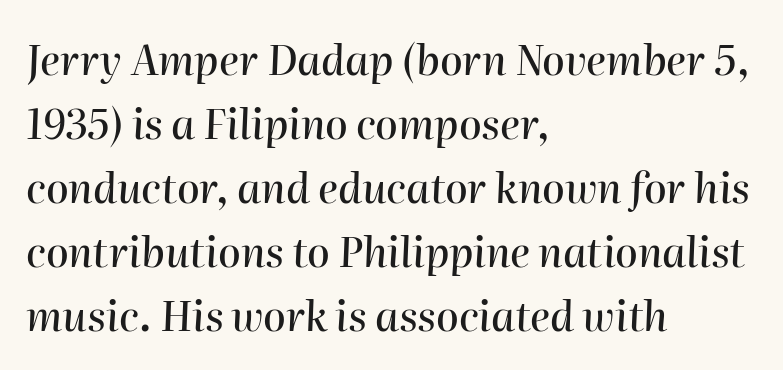
The image shows 41 px text type, italic (leaning right); set left-aligned, normal line spacing (1.56x), normal letter spacing, not underlined; high stroke contrast and a medium x-height.
